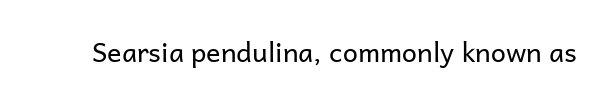
{"italic": "no", "bold": "no", "underline": "no", "letter_spacing": "normal", "letter_spacing_em": 0.0, "glyph_px": 27}
